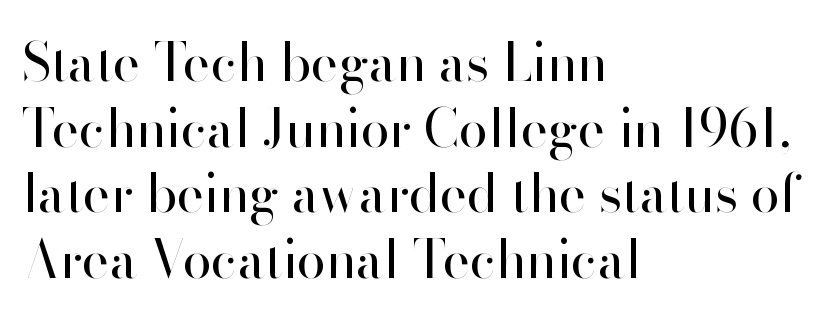
The text block is weighted toward the left margin, trailing off unevenly rightward. Letters have the restrained weight of plain body copy at most. Does extra space separate the letters? No, they use regular spacing. Any mark beneath the type? The region is blank.
